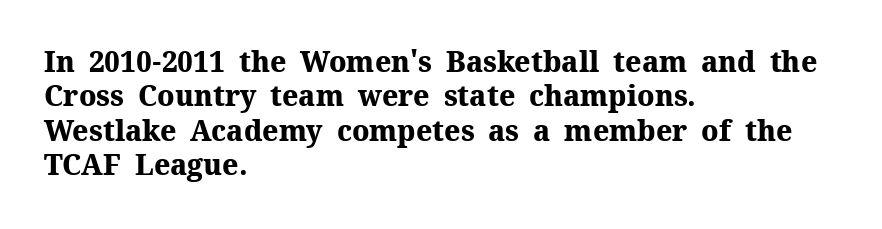
These lines are set flush left with a ragged right edge. In terms of letterform style, serifs are clearly present. Designer's note — italics off, roman on. The glyphs have the mass of a bold cut.
